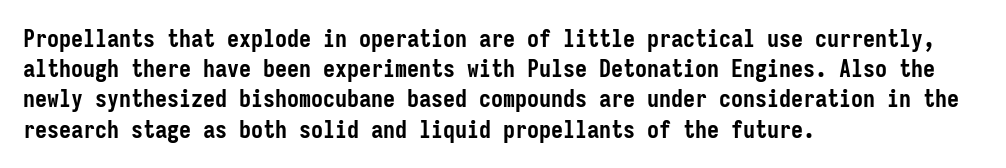
Q: Is the text bold? A: Yes.
Q: Is the text italic (slanted)? A: No, it is upright.
Q: Is the text underlined? A: No.
Q: How is the paragraph aligned? A: Left-aligned.
Q: Is the spacing between letters normal or unusually wide? A: Normal.
Q: Is the spacing between lines tight, normal or loose? A: Normal.
